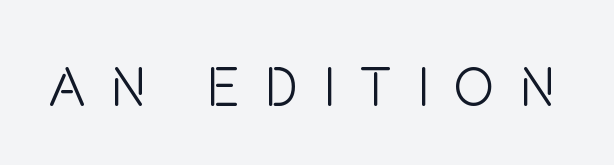
{"serif": "no", "italic": "no", "bold": "no", "weight": "light", "width": "condensed", "stroke_contrast": "low", "x_height": "large", "monospaced": "no", "underline": "no", "letter_spacing": "wide", "letter_spacing_em": 0.45, "glyph_px": 55}
